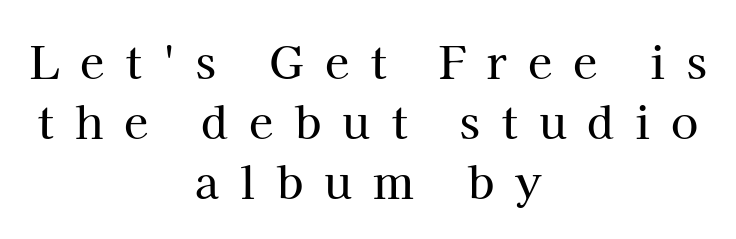
The image shows 44 px serif type, upright; set centered, normal line spacing (1.36x), unusually wide letter spacing (+0.48 em), not underlined; high stroke contrast and a medium x-height.
